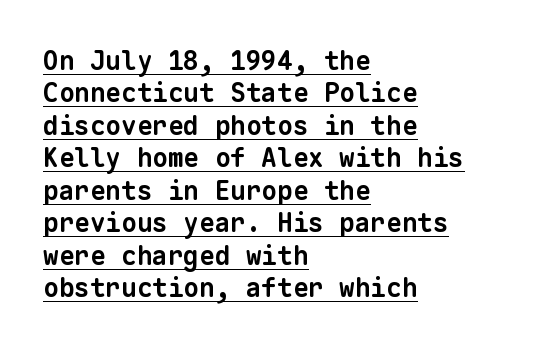
Q: Is the text bold? A: Yes.
Q: Is the text underlined? A: Yes.
Q: How is the paragraph aligned? A: Left-aligned.
Q: Is the spacing between letters normal or unusually wide? A: Normal.
Q: Is the spacing between lines tight, normal or loose? A: Normal.
